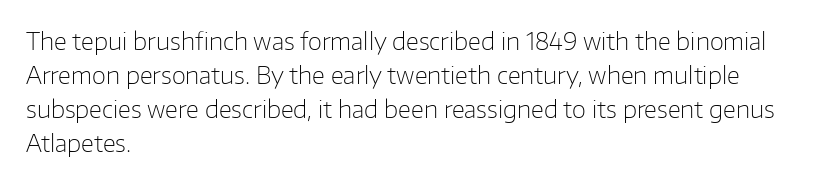
The image shows 23 px text type, upright; set left-aligned, normal line spacing (1.48x), normal letter spacing, not underlined.
